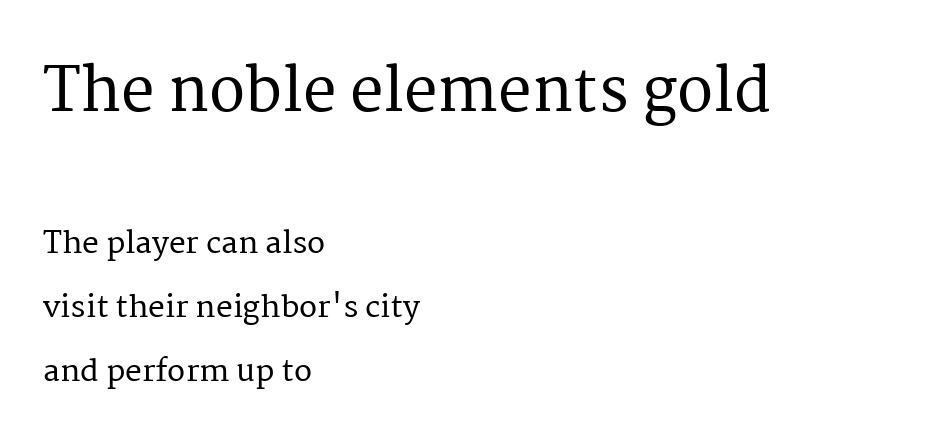
The image shows 60 px serif type, upright; set left-aligned, loose line spacing (2.13x), normal letter spacing, not underlined; the first (top) block is 2.0x larger; medium stroke contrast and a medium x-height.
